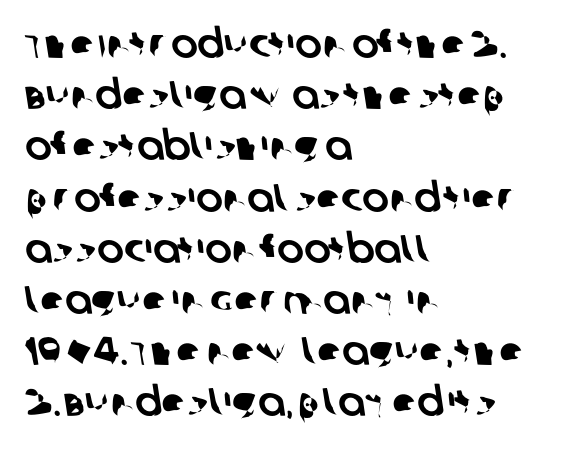
The image shows 40 px sans-serif type; set left-aligned, normal line spacing (1.28x), normal letter spacing, not underlined; low stroke contrast and a large x-height.
